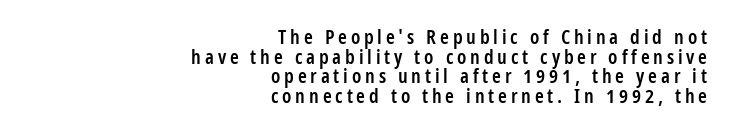
Q: Is the text bold? A: Semi-bold.
Q: Is the text italic (slanted)? A: No, it is upright.
Q: Is the text underlined? A: No.
Q: How is the paragraph aligned? A: Right-aligned.
Q: Is the spacing between lines tight, normal or loose? A: Tight.
